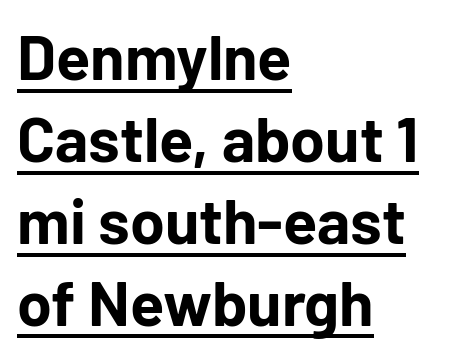
This is the regular roman posture of the typeface. You can see a thin bar hugging the bottom of the glyphs. Look at the tracking — it's just the regular setting, nothing added. Is the type bold? Yes — the strokes are clearly thick and heavy.
